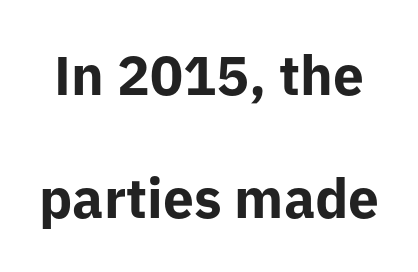
The strokes are fattened all the way to bold. Character widths vary here, with narrow letters taking less room than wide ones. These lines are composed in type without serifs. Honestly, there is no underline to notice here at all.
